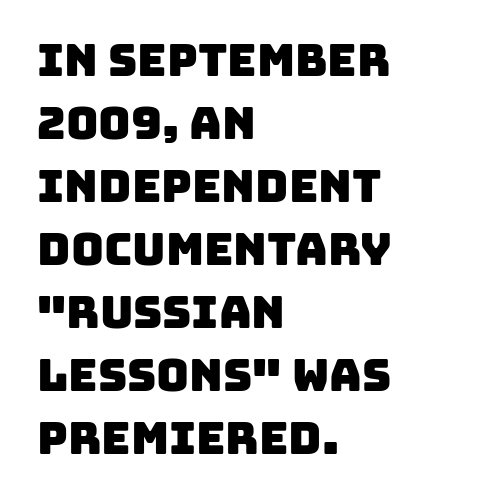
The image shows 45 px sans-serif type; set left-aligned, normal line spacing (1.4x), normal letter spacing, not underlined; low stroke contrast and a large x-height.
